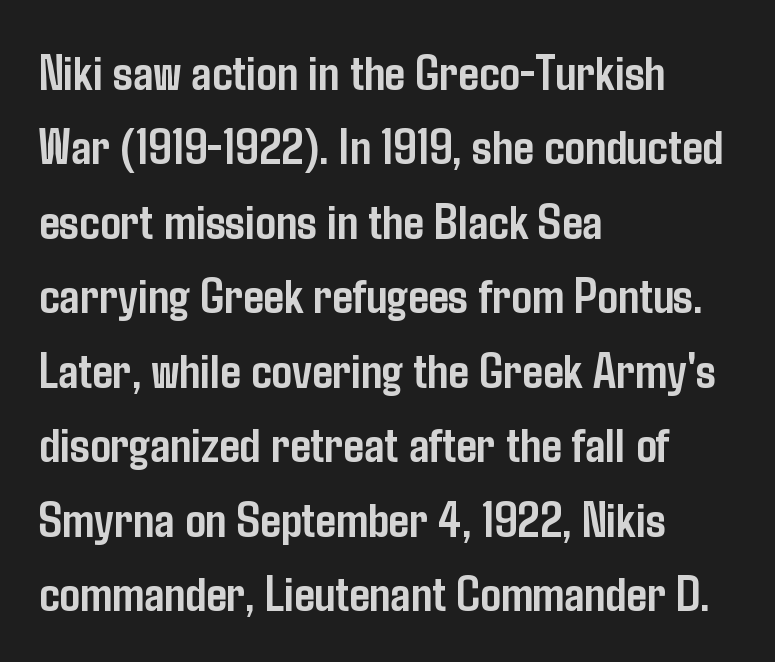
{"serif": "no", "italic": "no", "bold": "yes", "weight": "semibold", "width": "condensed", "stroke_contrast": "low", "x_height": "medium", "monospaced": "no", "underline": "no", "align": "left", "line_spacing": "normal", "line_spacing_ratio": 1.46, "letter_spacing": "normal", "letter_spacing_em": 0.0, "glyph_px": 51}
